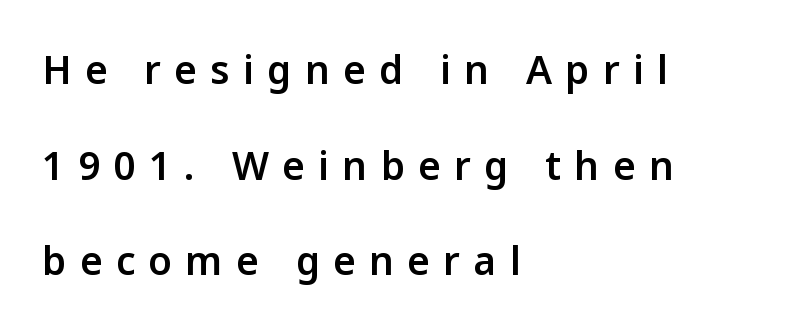
{"serif": "no", "italic": "no", "bold": "semi", "weight": "semibold", "width": "normal", "stroke_contrast": "low", "x_height": "medium", "monospaced": "no", "underline": "no", "align": "left", "line_spacing": "loose", "line_spacing_ratio": 2.45, "letter_spacing": "wide", "letter_spacing_em": 0.34, "glyph_px": 39}
